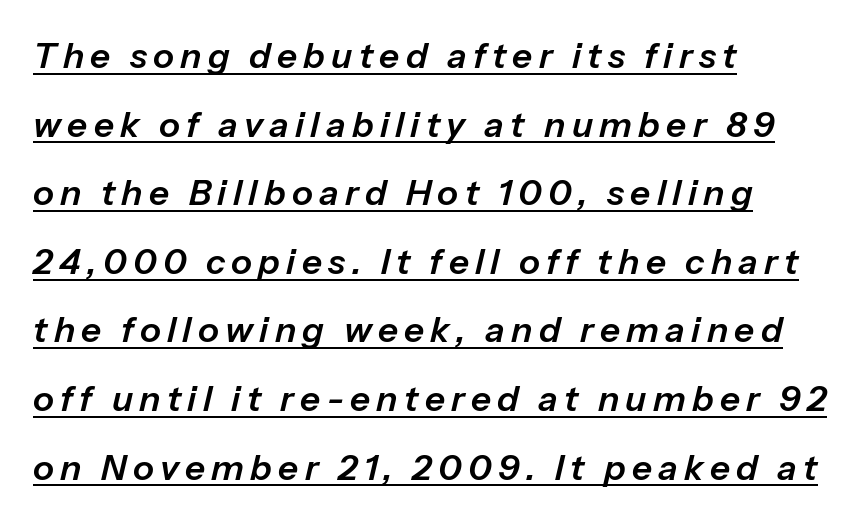
{"italic": "yes", "lean": "right", "slant_degrees": 13, "width": "normal", "stroke_contrast": "low", "x_height": "medium", "monospaced": "no", "underline": "yes", "align": "left", "line_spacing": "loose", "line_spacing_ratio": 1.96, "glyph_px": 35}
